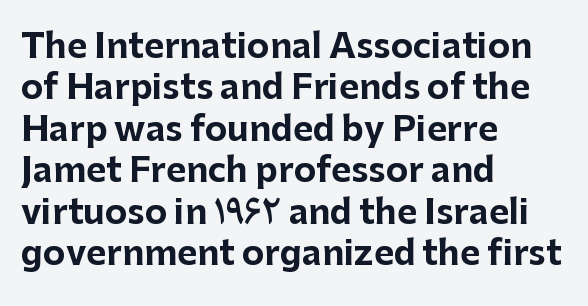
{"serif": "no", "italic": "no", "bold": "yes", "weight": "bold", "width": "normal", "stroke_contrast": "low", "x_height": "medium", "monospaced": "no", "underline": "no", "align": "left", "line_spacing_ratio": 1.22, "letter_spacing": "normal", "letter_spacing_em": 0.0, "glyph_px": 34}
